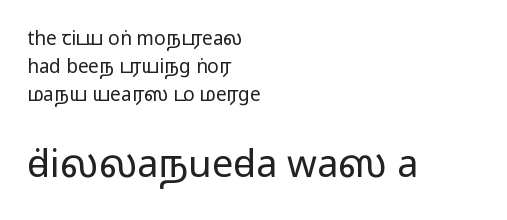
{"serif": "no", "italic": "no", "width": "wide", "stroke_contrast": "medium", "monospaced": "no", "underline": "no", "align": "left", "line_spacing": "normal", "line_spacing_ratio": 1.48, "letter_spacing": "normal", "letter_spacing_em": 0.0, "larger_block": "second", "size_ratio": 2.0, "glyph_px": 38}
